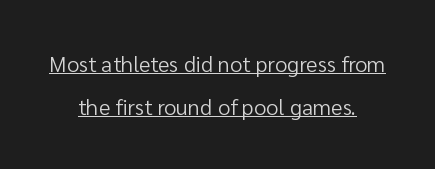
Q: Is the text bold? A: No.
Q: Is the text italic (slanted)? A: No, it is upright.
Q: Is the text underlined? A: Yes.
Q: How is the paragraph aligned? A: Centered.
Q: Is the spacing between letters normal or unusually wide? A: Normal.
Q: Is the spacing between lines tight, normal or loose? A: Loose.
